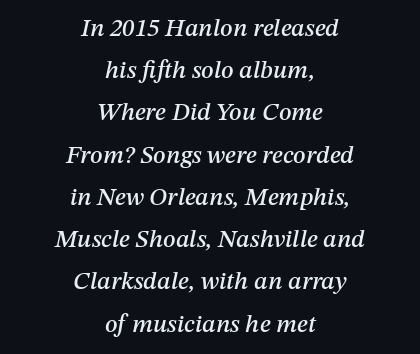
Q: Is the text italic (slanted)? A: Yes, it leans right by about 12 degrees.
Q: Is the text underlined? A: No.
Q: How is the paragraph aligned? A: Centered.
Q: Is the spacing between letters normal or unusually wide? A: Normal.
Q: Is the spacing between lines tight, normal or loose? A: Normal.
